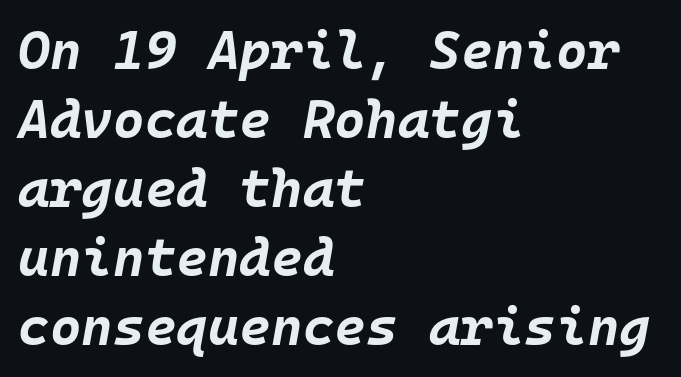
In CSS terms this would be text-align: left. Observe the lean: these are italic letterforms. Characters follow at the spacing the type designer built in. Normally led — the rows are evenly, conventionally spaced.
